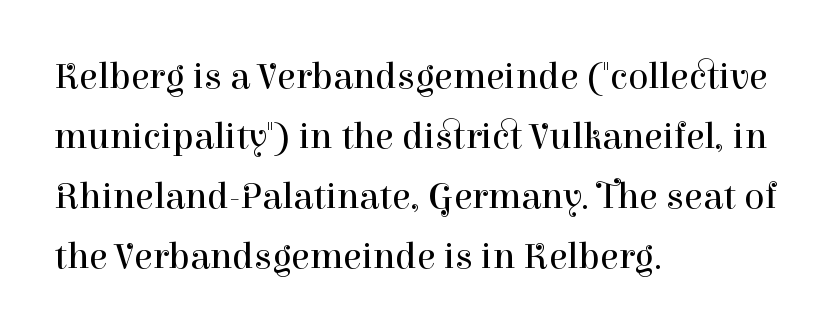
Q: Is the text bold? A: No.
Q: Is the text italic (slanted)? A: No, it is upright.
Q: Is the typeface a serif or a sans-serif typeface? A: Serif.
Q: Is the text underlined? A: No.
Q: How is the paragraph aligned? A: Left-aligned.
Q: Is the spacing between letters normal or unusually wide? A: Normal.
Q: Is the spacing between lines tight, normal or loose? A: Normal.
Q: Width (condensed, normal, or wide)? A: Normal.
Q: Stroke contrast? A: High.
Q: x-height? A: Medium.
Q: Monospaced? A: No.
